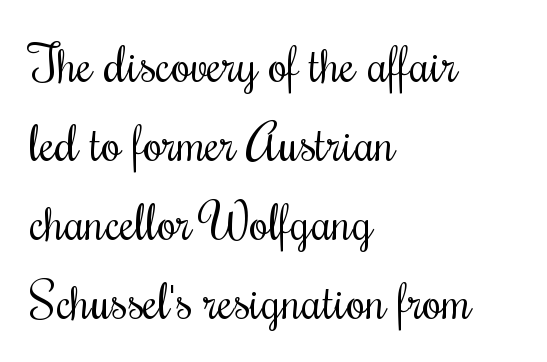
Q: Is the text bold? A: No.
Q: Is the text italic (slanted)? A: Yes.
Q: Is the typeface a serif or a sans-serif typeface? A: Serif.
Q: Is the text underlined? A: No.
Q: How is the paragraph aligned? A: Left-aligned.
Q: Is the spacing between letters normal or unusually wide? A: Normal.
Q: Is the spacing between lines tight, normal or loose? A: Normal.
Q: Width (condensed, normal, or wide)? A: Condensed.
Q: Stroke contrast? A: Medium.
Q: x-height? A: Small.
Q: Monospaced? A: No.
